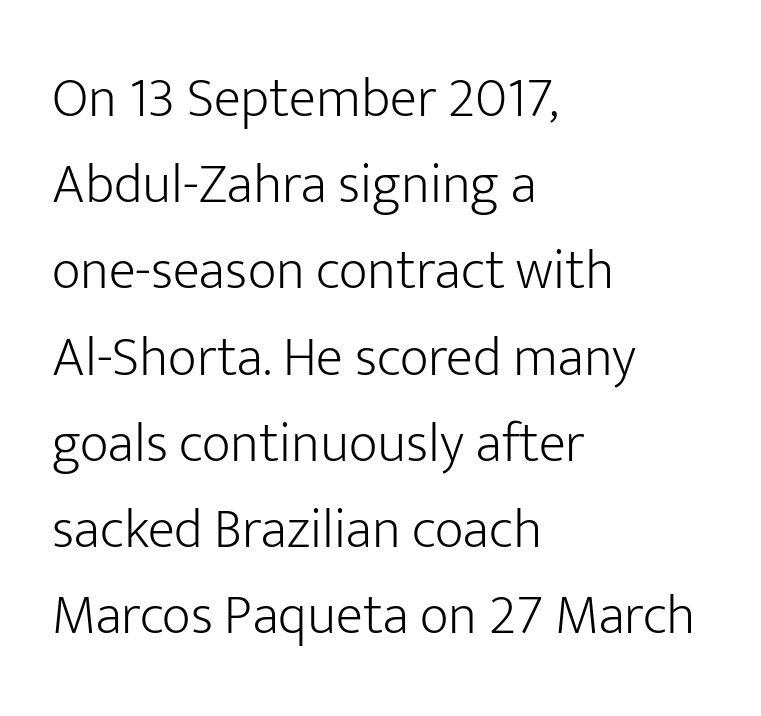
The image shows 56 px light sans-serif type, upright; set left-aligned, normal line spacing (1.54x), normal letter spacing, not underlined; low stroke contrast and a medium x-height.
